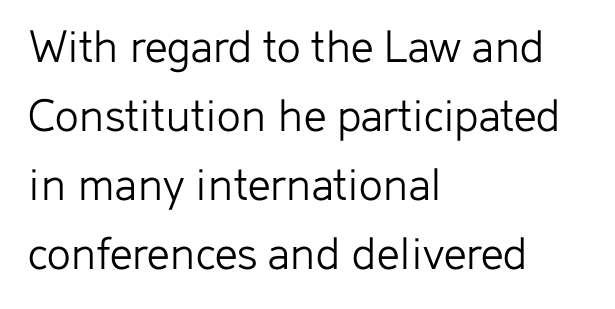
Q: Is the text bold? A: No.
Q: Is the text italic (slanted)? A: No, it is upright.
Q: Is the typeface a serif or a sans-serif typeface? A: Sans-serif.
Q: Is the text underlined? A: No.
Q: How is the paragraph aligned? A: Left-aligned.
Q: Is the spacing between letters normal or unusually wide? A: Normal.
Q: Is the spacing between lines tight, normal or loose? A: Normal.
Q: Width (condensed, normal, or wide)? A: Normal.
Q: Stroke contrast? A: Low.
Q: x-height? A: Medium.
Q: Monospaced? A: No.
